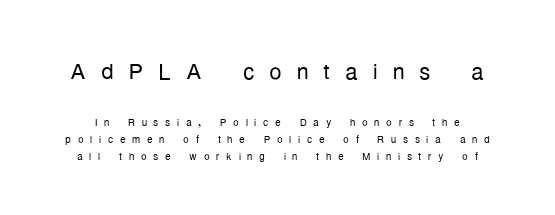
Plain, unruled lines of type. The gaps between neighbouring characters are conspicuously large. Looks like regular typesetting: each glyph gets only the width it needs. Look at the bottom of the vertical strokes: they stop flat, with no serifs. The passage shown is not bold in any degree. Do the letters lean? They stand straight.
